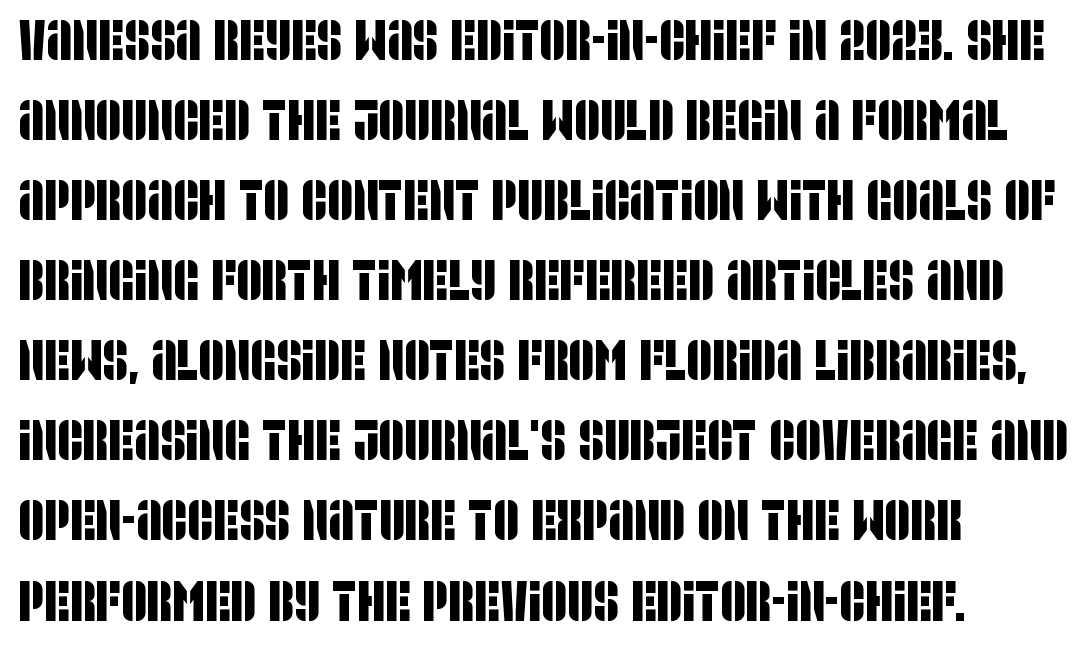
Q: Is the typeface a serif or a sans-serif typeface? A: Sans-serif.
Q: Is the text underlined? A: No.
Q: How is the paragraph aligned? A: Left-aligned.
Q: Is the spacing between letters normal or unusually wide? A: Normal.
Q: Is the spacing between lines tight, normal or loose? A: Normal.
Q: Width (condensed, normal, or wide)? A: Condensed.
Q: Stroke contrast? A: Low.
Q: x-height? A: Large.
Q: Monospaced? A: No.
